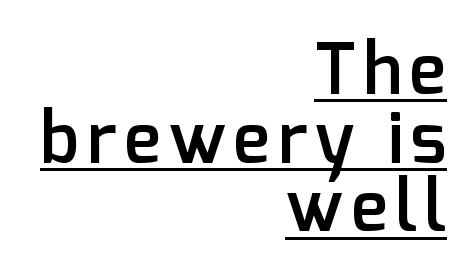
Q: Is the text bold? A: Semi-bold.
Q: Is the text italic (slanted)? A: No, it is upright.
Q: Is the typeface a serif or a sans-serif typeface? A: Sans-serif.
Q: Is the text underlined? A: Yes.
Q: How is the paragraph aligned? A: Right-aligned.
Q: Is the spacing between lines tight, normal or loose? A: Tight.
Q: Width (condensed, normal, or wide)? A: Normal.
Q: Stroke contrast? A: Low.
Q: x-height? A: Medium.
Q: Monospaced? A: No.
